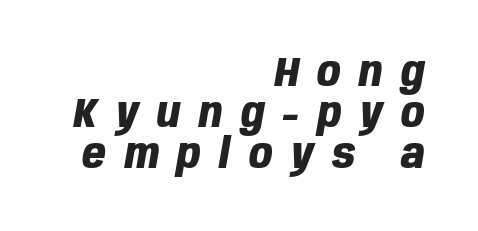
Q: Is the text bold? A: Yes.
Q: Is the text italic (slanted)? A: Yes, it leans right by about 10 degrees.
Q: Is the text underlined? A: No.
Q: How is the paragraph aligned? A: Right-aligned.
Q: Is the spacing between letters normal or unusually wide? A: Unusually wide.
Q: Is the spacing between lines tight, normal or loose? A: Tight.
Q: Width (condensed, normal, or wide)? A: Condensed.
Q: Stroke contrast? A: Low.
Q: x-height? A: Large.
Q: Monospaced? A: No.
